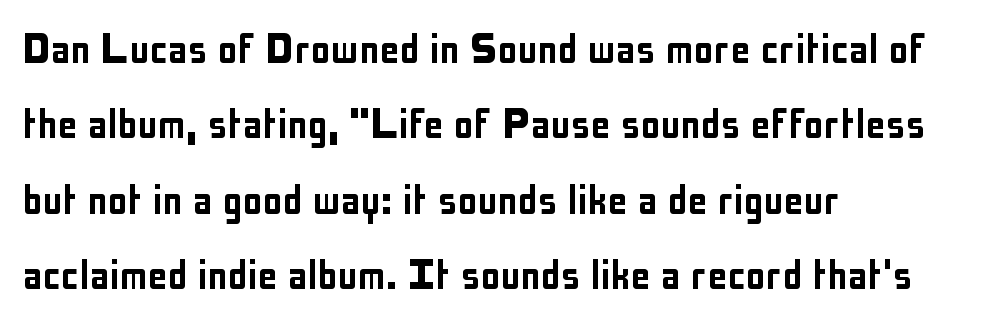
The image shows 50 px condensed sans-serif type, upright; set left-aligned, normal line spacing (1.51x), normal letter spacing, not underlined; low stroke contrast and a medium x-height.
